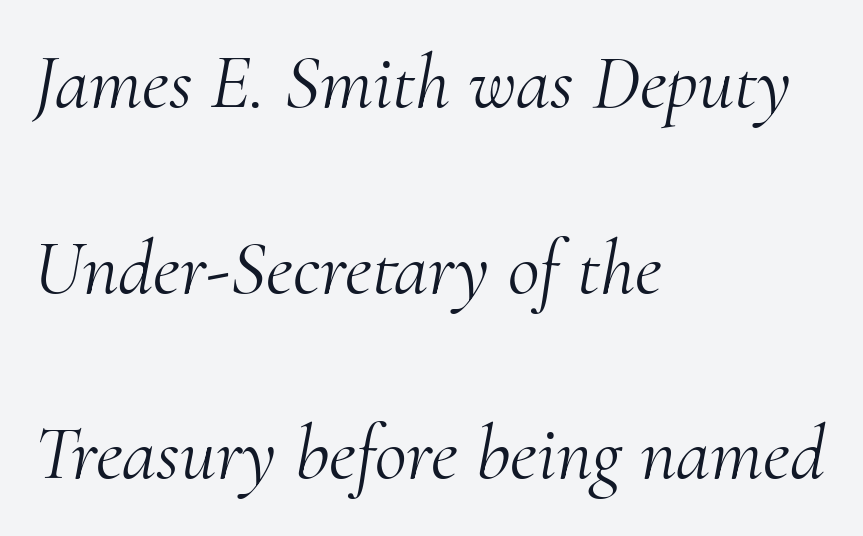
The image shows 78 px light serif type, italic (leaning right); set left-aligned, loose line spacing (2.38x), normal letter spacing, not underlined; medium stroke contrast and a small x-height.
